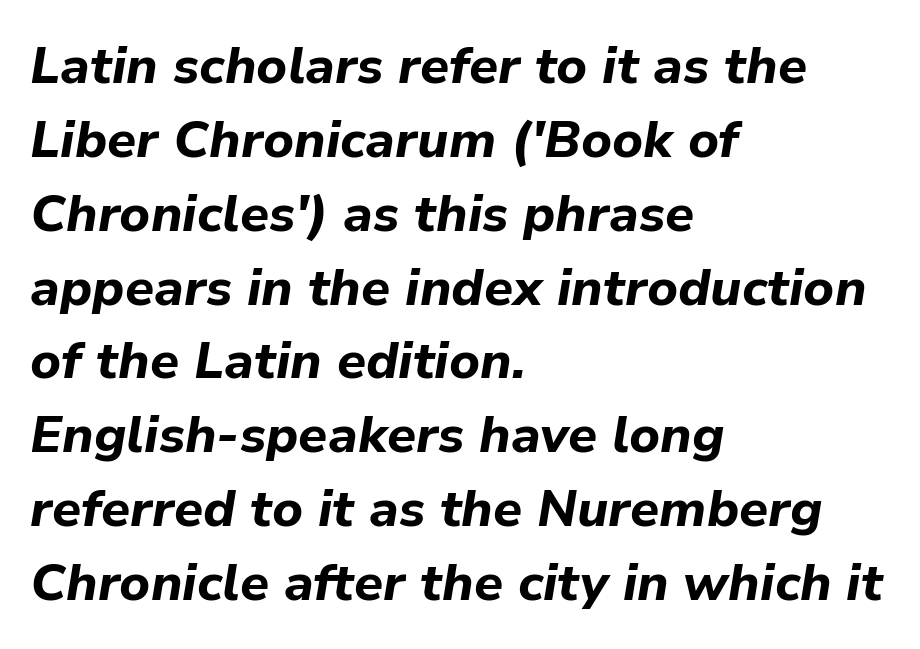
Q: Is the text bold? A: Yes.
Q: Is the text italic (slanted)? A: Yes, it leans right by about 9 degrees.
Q: Is the text underlined? A: No.
Q: How is the paragraph aligned? A: Left-aligned.
Q: Is the spacing between letters normal or unusually wide? A: Normal.
Q: Is the spacing between lines tight, normal or loose? A: Normal.
Q: Width (condensed, normal, or wide)? A: Normal.
Q: Stroke contrast? A: Low.
Q: x-height? A: Medium.
Q: Monospaced? A: No.
